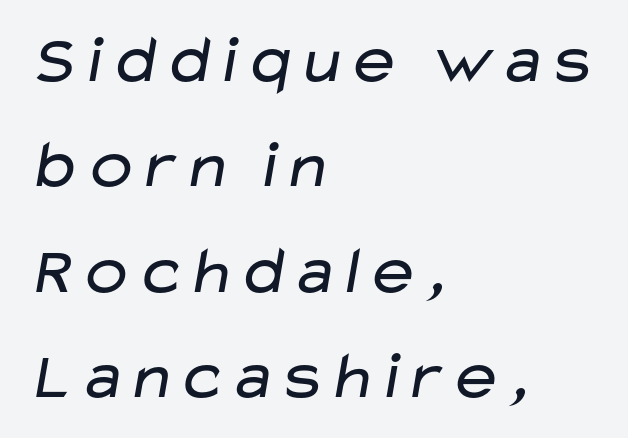
The image shows 68 px regular-weight, wide sans-serif type; set left-aligned, normal line spacing (1.55x), normal letter spacing, not underlined; low stroke contrast and a medium x-height.
